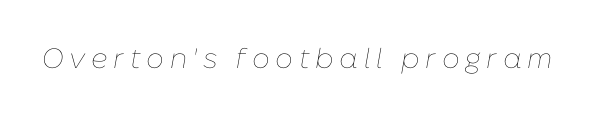
Q: Is the text bold? A: No.
Q: Is the text italic (slanted)? A: Yes, it leans right by about 10 degrees.
Q: Is the text underlined? A: No.
Q: Is the spacing between letters normal or unusually wide? A: Unusually wide.
Q: Width (condensed, normal, or wide)? A: Normal.
Q: Stroke contrast? A: Low.
Q: x-height? A: Medium.
Q: Monospaced? A: No.
